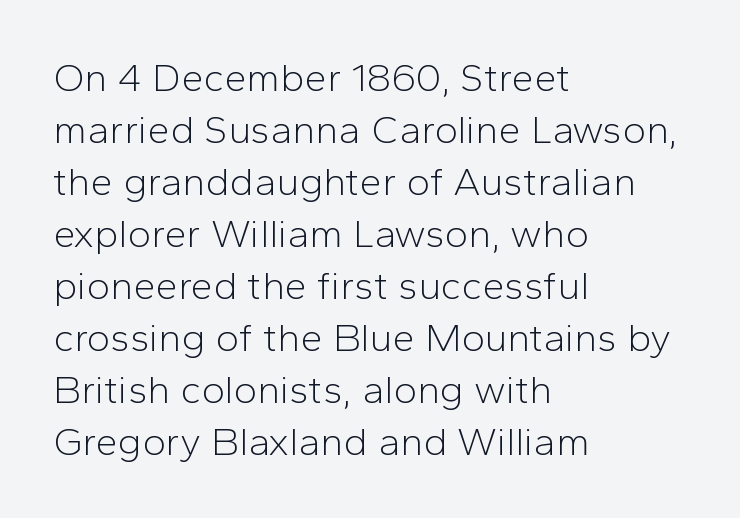
The image shows 40 px light sans-serif type, upright; set left-aligned, normal line spacing (1.3x), normal letter spacing, not underlined; low stroke contrast and a medium x-height.
